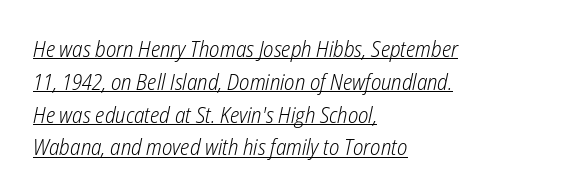
The image shows 22 px text type, italic (leaning right); set left-aligned, normal line spacing (1.49x), normal letter spacing, underlined.
